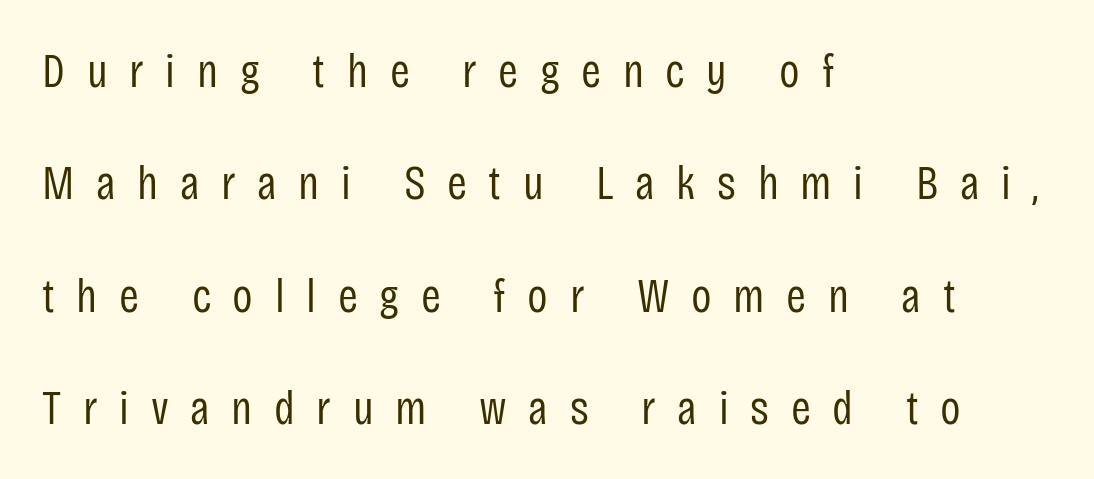
The image shows 48 px regular-weight, condensed sans-serif type, upright; set left-aligned, loose line spacing (2.34x), unusually wide letter spacing (+0.45 em), not underlined; low stroke contrast and a large x-height.
